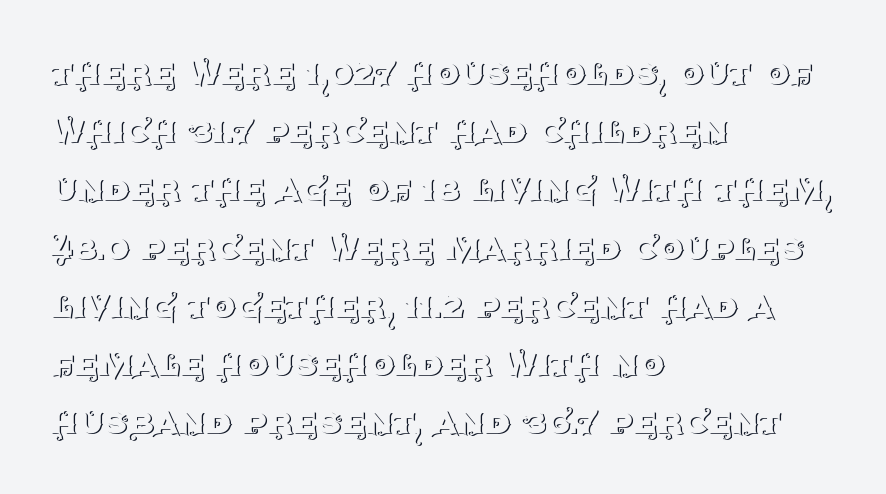
Q: Is the text bold? A: No.
Q: Is the text italic (slanted)? A: No, it is upright.
Q: Is the typeface a serif or a sans-serif typeface? A: Serif.
Q: Is the text underlined? A: No.
Q: How is the paragraph aligned? A: Left-aligned.
Q: Is the spacing between letters normal or unusually wide? A: Normal.
Q: Is the spacing between lines tight, normal or loose? A: Normal.
Q: Width (condensed, normal, or wide)? A: Normal.
Q: Stroke contrast? A: Medium.
Q: x-height? A: Large.
Q: Monospaced? A: No.
